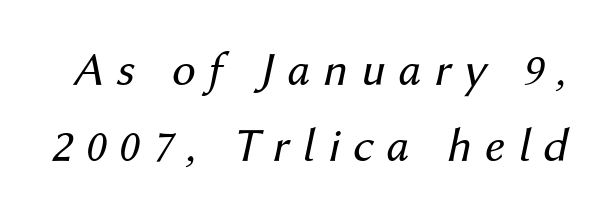
{"italic": "yes", "lean": "right", "slant_degrees": 12, "bold": "no", "weight": "regular", "width": "normal", "stroke_contrast": "medium", "x_height": "medium", "monospaced": "no", "underline": "no", "line_spacing": "normal", "line_spacing_ratio": 1.58, "letter_spacing": "wide", "letter_spacing_em": 0.26, "glyph_px": 48}
